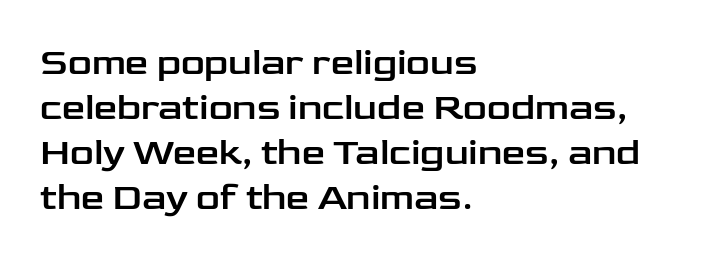
Q: Is the text italic (slanted)? A: No, it is upright.
Q: Is the typeface a serif or a sans-serif typeface? A: Sans-serif.
Q: Is the text underlined? A: No.
Q: How is the paragraph aligned? A: Left-aligned.
Q: Is the spacing between letters normal or unusually wide? A: Normal.
Q: Width (condensed, normal, or wide)? A: Wide.
Q: Stroke contrast? A: Low.
Q: x-height? A: Medium.
Q: Monospaced? A: No.
